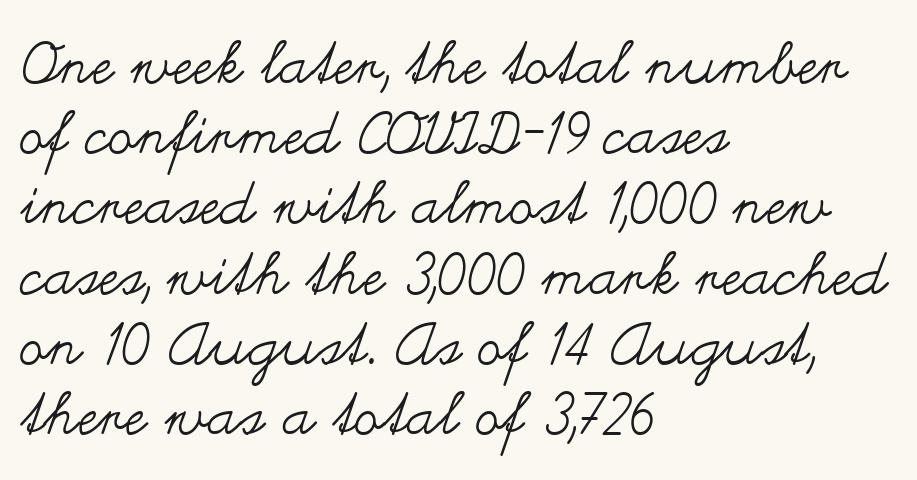
The image shows 58 px regular-weight, wide type; set left-aligned, line spacing 1.21x, normal letter spacing, not underlined; medium stroke contrast and a small x-height.
